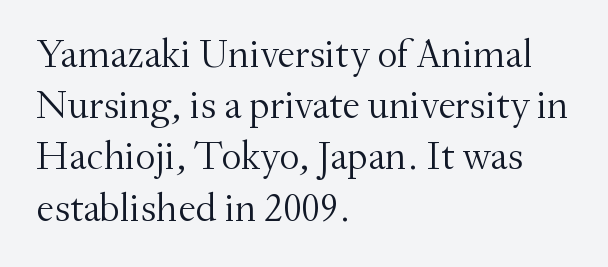
{"serif": "yes", "italic": "no", "bold": "no", "weight": "light", "width": "normal", "stroke_contrast": "medium", "x_height": "small", "monospaced": "no", "underline": "no", "align": "left", "line_spacing": "normal", "line_spacing_ratio": 1.28, "letter_spacing": "normal", "letter_spacing_em": 0.0, "glyph_px": 40}
